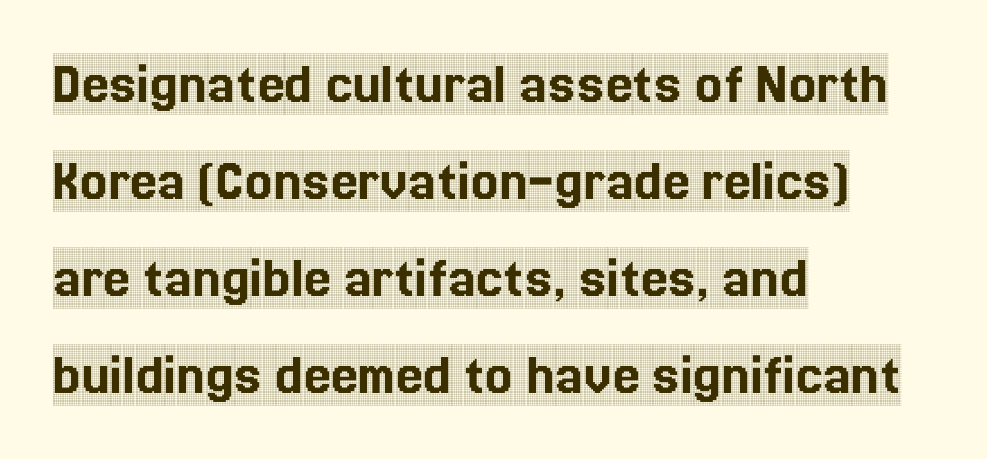
Q: Is the text italic (slanted)? A: No, it is upright.
Q: Is the typeface a serif or a sans-serif typeface? A: Serif.
Q: Is the text underlined? A: No.
Q: How is the paragraph aligned? A: Left-aligned.
Q: Is the spacing between letters normal or unusually wide? A: Normal.
Q: Is the spacing between lines tight, normal or loose? A: Normal.
Q: Width (condensed, normal, or wide)? A: Condensed.
Q: x-height? A: Large.
Q: Monospaced? A: No.
